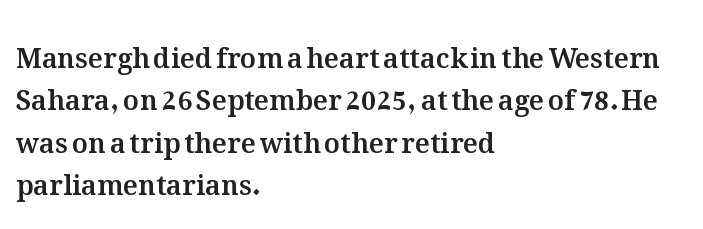
The image shows 27 px text type, upright; set left-aligned, normal line spacing (1.57x), normal letter spacing, not underlined.
